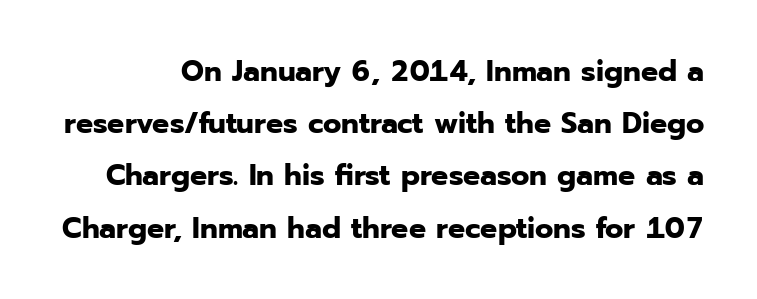
The image shows 30 px bold sans-serif type, upright; set line spacing 1.74x, normal letter spacing, not underlined; low stroke contrast and a medium x-height.
